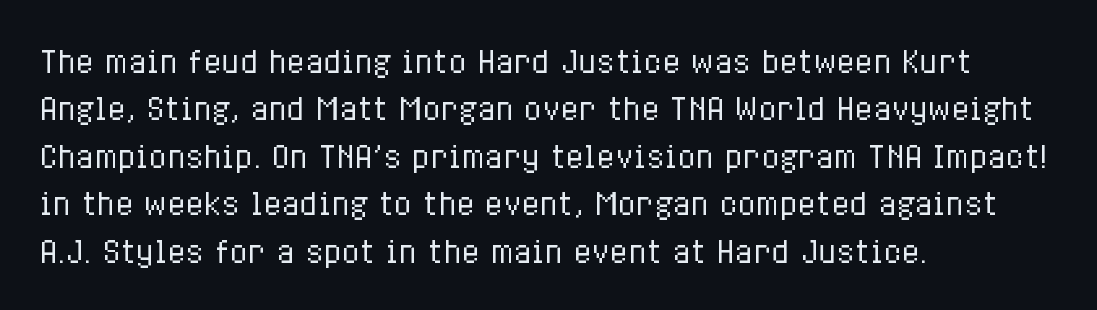
The font is comparable to plain body text, perhaps lighter. Plain, unruled lines of type. Evenly set lines give the paragraph a standard silhouette. How are the letters spaced? Ordinarily, with no added tracking. The type sits square on the baseline with zero lean. Proportional: the letters do not fall into vertical columns.
